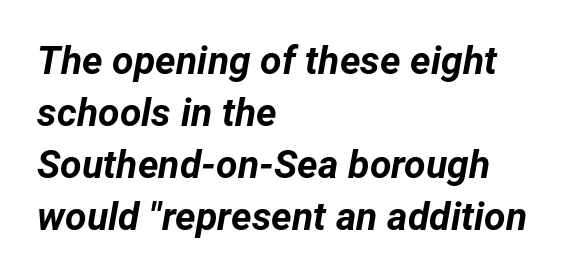
Varying glyph widths throughout — classic text-font behaviour. These lines sit exactly where default settings would place them. The typography opts for an oblique posture over an upright one. Glance below the letters and you will spot only blank space. A dark, heavy texture on the line: the type is bold. The passage is arranged the way most books set body copy — flush left.
